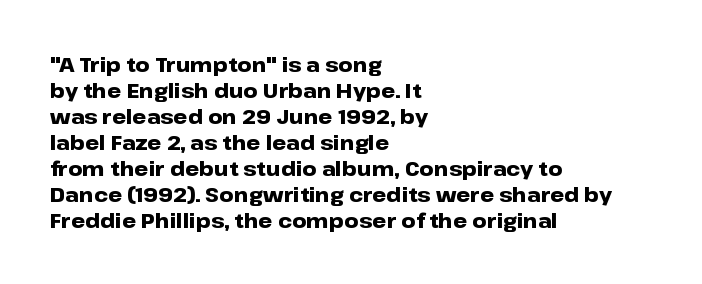
Q: Is the text bold? A: Yes.
Q: Is the text italic (slanted)? A: No, it is upright.
Q: Is the text underlined? A: No.
Q: How is the paragraph aligned? A: Left-aligned.
Q: Is the spacing between letters normal or unusually wide? A: Normal.
Q: Is the spacing between lines tight, normal or loose? A: Normal.
